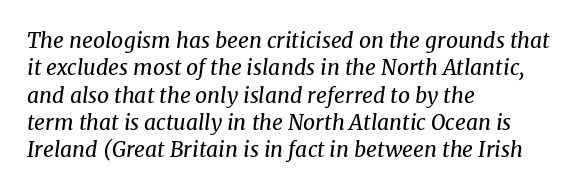
A classic flush-left, rag-right setting is used for this passage. If you drew a line through each stem, it would be angled. The font sits on the lighter half of the weight spectrum, regular included. Glance below the letters and you will spot only blank space.
